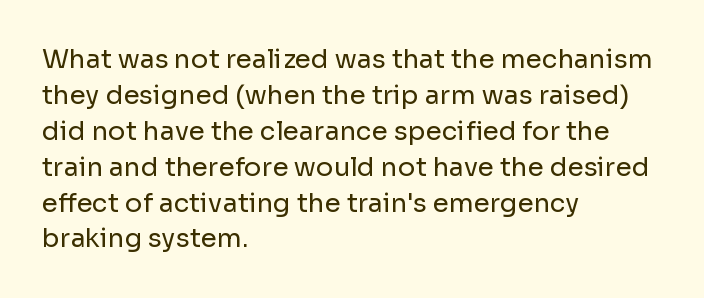
{"italic": "no", "bold": "no", "underline": "no", "align": "left", "line_spacing": "normal", "line_spacing_ratio": 1.38, "letter_spacing": "normal", "letter_spacing_em": 0.0, "glyph_px": 26}
